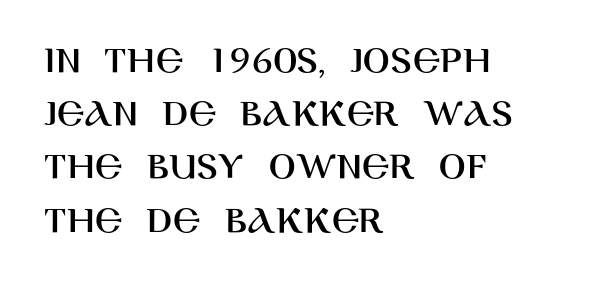
Q: Is the text italic (slanted)? A: No, it is upright.
Q: Is the typeface a serif or a sans-serif typeface? A: Sans-serif.
Q: Is the text underlined? A: No.
Q: How is the paragraph aligned? A: Left-aligned.
Q: Is the spacing between letters normal or unusually wide? A: Normal.
Q: Is the spacing between lines tight, normal or loose? A: Normal.
Q: Width (condensed, normal, or wide)? A: Normal.
Q: Stroke contrast? A: High.
Q: x-height? A: Large.
Q: Monospaced? A: No.
